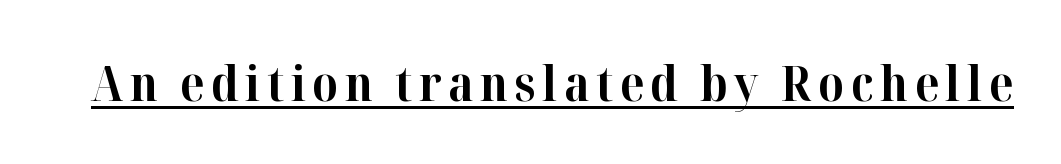
Q: Is the text bold? A: Yes.
Q: Is the text italic (slanted)? A: No, it is upright.
Q: Is the typeface a serif or a sans-serif typeface? A: Serif.
Q: Is the text underlined? A: Yes.
Q: Width (condensed, normal, or wide)? A: Normal.
Q: Stroke contrast? A: High.
Q: x-height? A: Medium.
Q: Monospaced? A: No.
